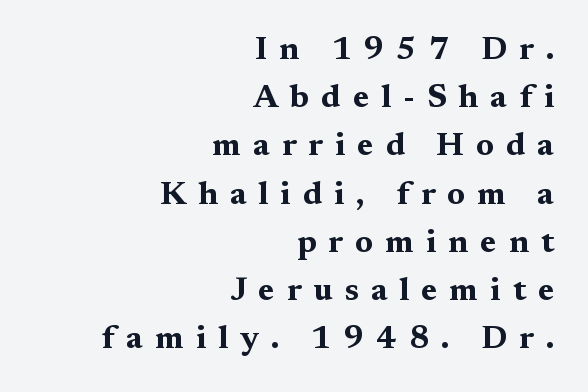
Q: Is the text bold? A: Yes.
Q: Is the text italic (slanted)? A: No, it is upright.
Q: Is the typeface a serif or a sans-serif typeface? A: Serif.
Q: Is the text underlined? A: No.
Q: How is the paragraph aligned? A: Right-aligned.
Q: Is the spacing between letters normal or unusually wide? A: Unusually wide.
Q: Is the spacing between lines tight, normal or loose? A: Normal.
Q: Width (condensed, normal, or wide)? A: Wide.
Q: Stroke contrast? A: Medium.
Q: x-height? A: Medium.
Q: Monospaced? A: No.
